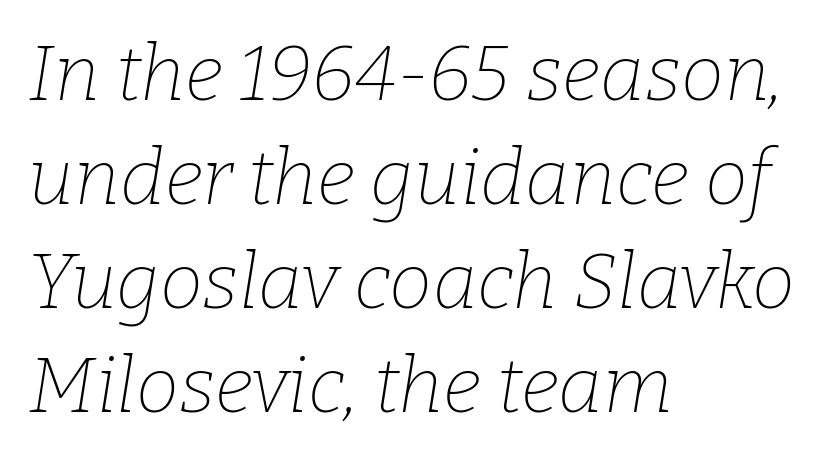
{"serif": "yes", "italic": "yes", "lean": "right", "slant_degrees": 9, "bold": "no", "weight": "thin", "width": "normal", "stroke_contrast": "low", "x_height": "medium", "monospaced": "no", "underline": "no", "align": "left", "line_spacing": "normal", "line_spacing_ratio": 1.35, "letter_spacing": "normal", "letter_spacing_em": 0.0, "glyph_px": 77}
